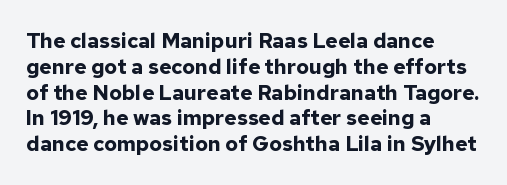
The image shows 21 px bold type, upright; set left-aligned, line spacing 1.23x, normal letter spacing, not underlined.
